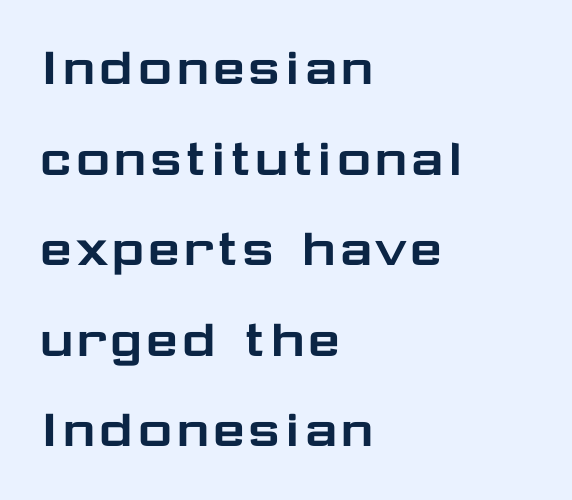
{"serif": "no", "italic": "no", "width": "wide", "stroke_contrast": "low", "x_height": "medium", "monospaced": "no", "underline": "no", "align": "left", "line_spacing": "normal", "line_spacing_ratio": 1.51, "letter_spacing": "normal", "letter_spacing_em": 0.0, "glyph_px": 60}
